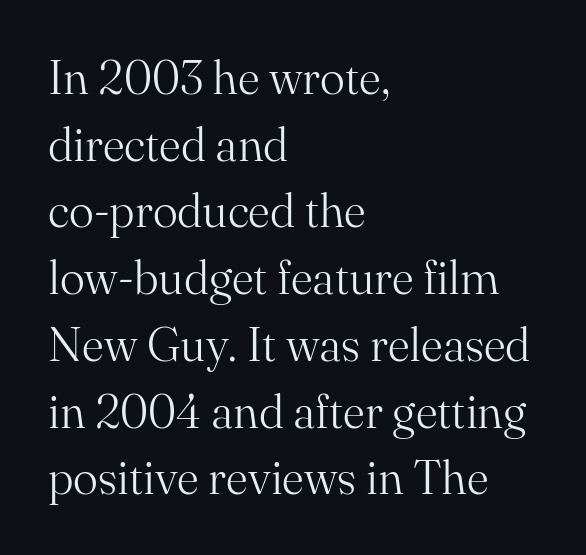
{"serif": "yes", "italic": "no", "bold": "no", "weight": "light", "width": "normal", "stroke_contrast": "medium", "x_height": "small", "monospaced": "no", "underline": "no", "align": "left", "line_spacing": "normal", "line_spacing_ratio": 1.42, "letter_spacing": "normal", "letter_spacing_em": 0.0, "glyph_px": 47}
